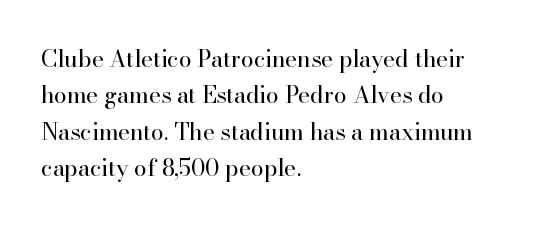
The image shows 23 px text type, upright; set left-aligned, normal line spacing (1.58x), normal letter spacing, not underlined.
